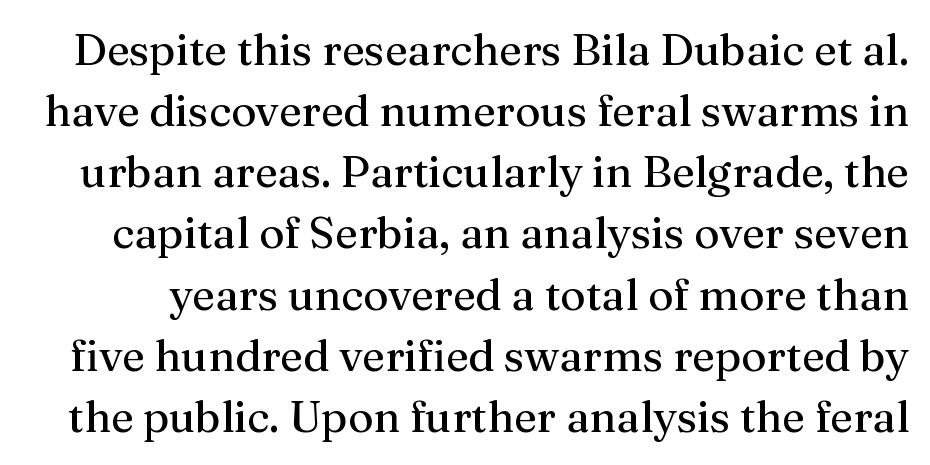
The image shows 44 px regular-weight serif type, upright; set normal line spacing (1.39x), normal letter spacing, not underlined; medium stroke contrast and a medium x-height.
